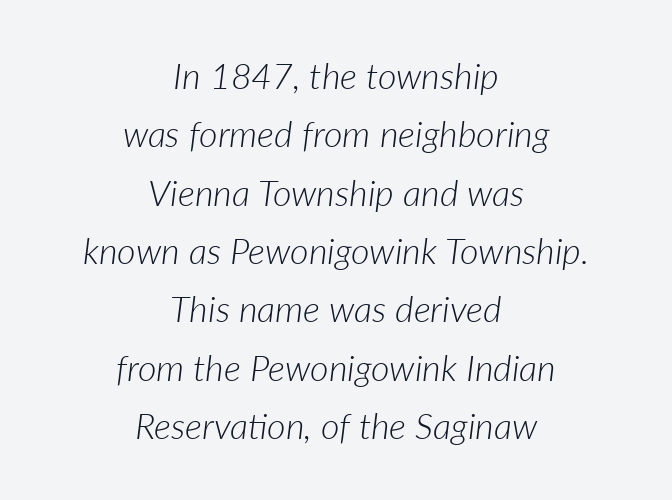
{"italic": "yes", "lean": "right", "slant_degrees": 7, "bold": "no", "weight": "light", "width": "normal", "stroke_contrast": "low", "x_height": "medium", "monospaced": "no", "underline": "no", "align": "center", "line_spacing": "normal", "line_spacing_ratio": 1.62, "letter_spacing": "normal", "letter_spacing_em": 0.0, "glyph_px": 36}
